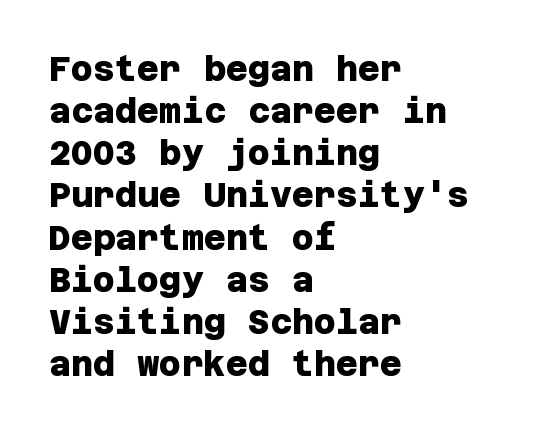
{"serif": "no", "bold": "yes", "weight": "heavy", "width": "normal", "stroke_contrast": "low", "x_height": "large", "underline": "no", "align": "left", "line_spacing_ratio": 1.24, "letter_spacing": "normal", "letter_spacing_em": 0.0, "glyph_px": 34}
